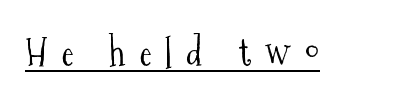
{"serif": "yes", "italic": "no", "bold": "no", "weight": "light", "width": "condensed", "stroke_contrast": "medium", "x_height": "medium", "monospaced": "no", "underline": "yes", "letter_spacing": "wide", "letter_spacing_em": 0.36, "glyph_px": 38}
